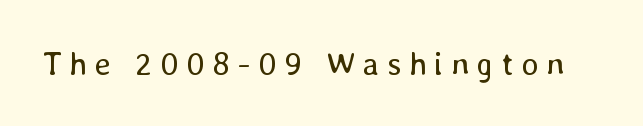
The image shows 33 px regular-weight type, upright; set unusually wide letter spacing (+0.22 em), not underlined; low stroke contrast and a medium x-height.
